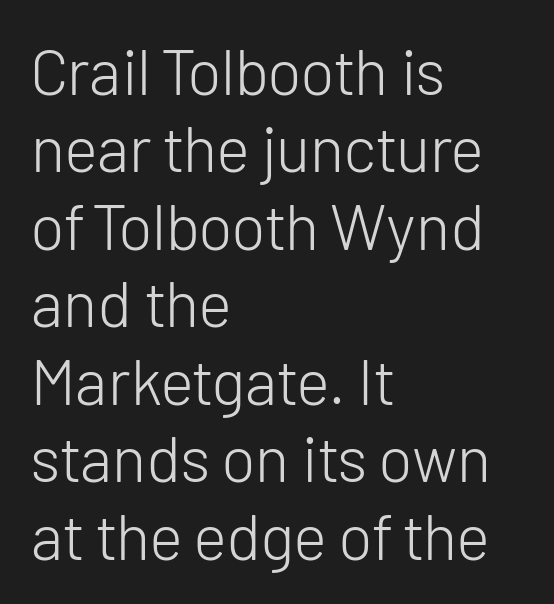
Q: Is the text bold? A: No.
Q: Is the text italic (slanted)? A: No, it is upright.
Q: Is the typeface a serif or a sans-serif typeface? A: Sans-serif.
Q: Is the text underlined? A: No.
Q: How is the paragraph aligned? A: Left-aligned.
Q: Is the spacing between letters normal or unusually wide? A: Normal.
Q: Width (condensed, normal, or wide)? A: Normal.
Q: Stroke contrast? A: Low.
Q: x-height? A: Medium.
Q: Monospaced? A: No.
